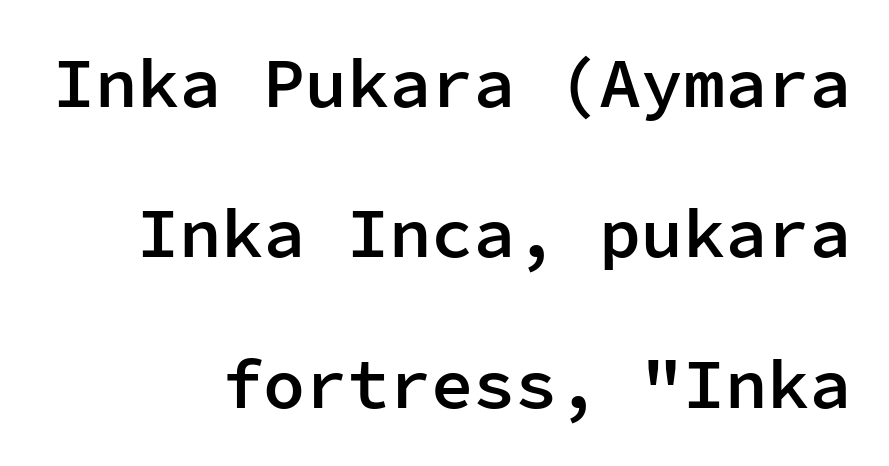
{"serif": "no", "italic": "no", "bold": "semi", "weight": "semibold", "width": "normal", "stroke_contrast": "low", "x_height": "medium", "monospaced": "yes", "underline": "no", "align": "right", "line_spacing": "loose", "line_spacing_ratio": 2.15, "letter_spacing": "normal", "letter_spacing_em": 0.0, "glyph_px": 70}
